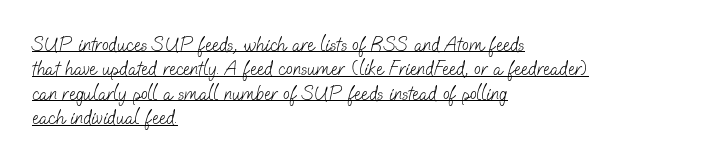
The image shows 20 px text type; set left-aligned, line spacing 1.22x, normal letter spacing, underlined.
